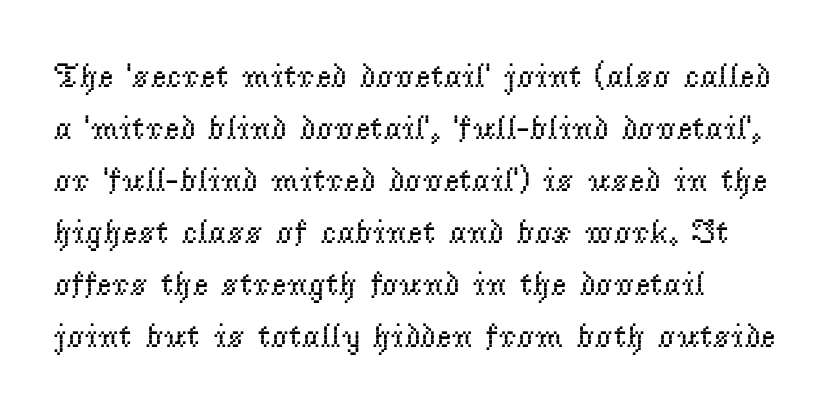
Do the characters align in a grid? No, the font is proportional. Is the block centered? No — it sits flush against the left margin. The horizontal fit of the characters is conventional and even. Is the stroke heavy? The answer is a plain regular-or-lighter. The zone under the glyphs is completely vacant.
